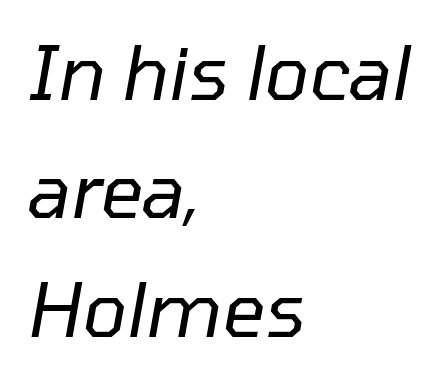
The image shows 75 px regular-weight type, italic (leaning right); set left-aligned, normal line spacing (1.58x), normal letter spacing, not underlined; low stroke contrast and a medium x-height.
